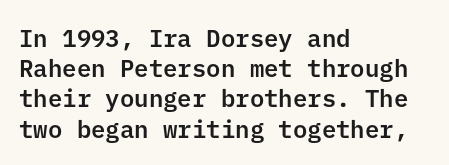
Leading: standard. Ascenders rise straight up at ninety degrees. The text block is weighted toward the left margin, trailing off unevenly rightward. Default kerning and tracking; the words read as compact shapes. Underlining? Definitely not there.
